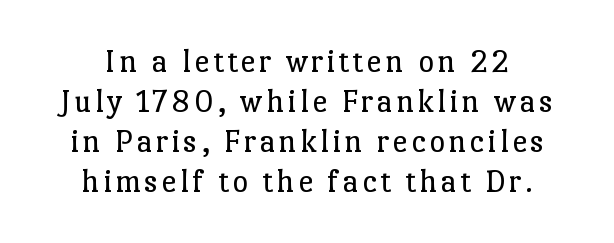
The rendering uses natural spacing where letterforms have individual widths. Type style note: has serifs. The face looks like a standard text weight, possibly lighter. This rendering features lettering with no underline.
